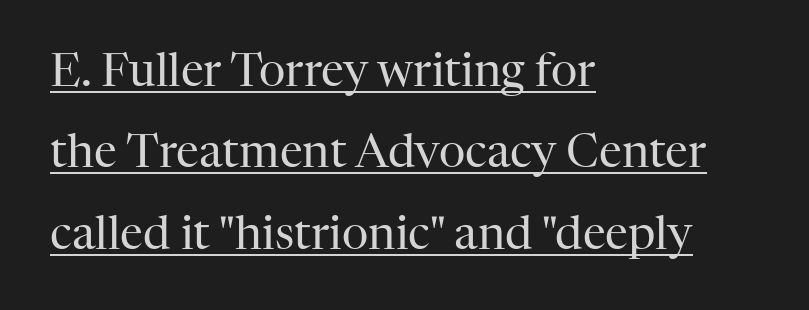
The image shows 46 px regular-weight serif type, upright; set left-aligned, line spacing 1.77x, normal letter spacing, underlined; high stroke contrast and a medium x-height.
